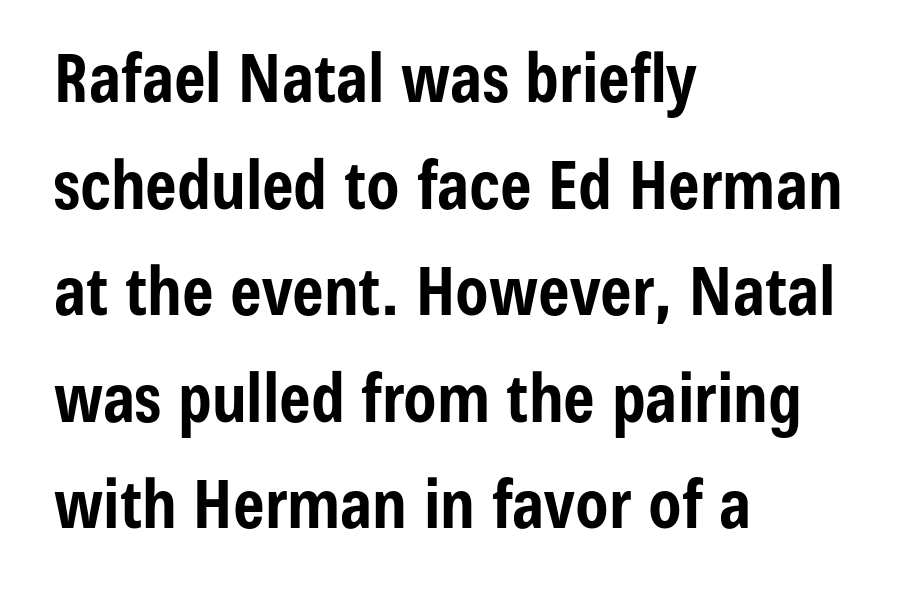
{"serif": "no", "italic": "no", "bold": "yes", "weight": "bold", "width": "condensed", "stroke_contrast": "low", "x_height": "medium", "monospaced": "no", "underline": "no", "align": "left", "line_spacing": "normal", "line_spacing_ratio": 1.59, "letter_spacing": "normal", "letter_spacing_em": 0.0, "glyph_px": 67}
